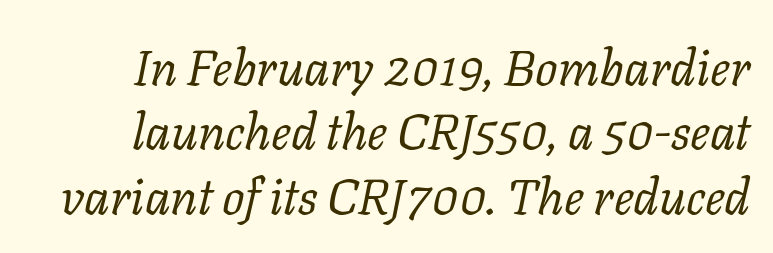
{"serif": "yes", "italic": "yes", "lean": "right", "slant_degrees": 11, "bold": "no", "weight": "regular", "width": "normal", "stroke_contrast": "low", "x_height": "medium", "monospaced": "no", "underline": "no", "align": "right", "line_spacing": "normal", "line_spacing_ratio": 1.29, "letter_spacing": "normal", "letter_spacing_em": 0.0, "glyph_px": 50}
